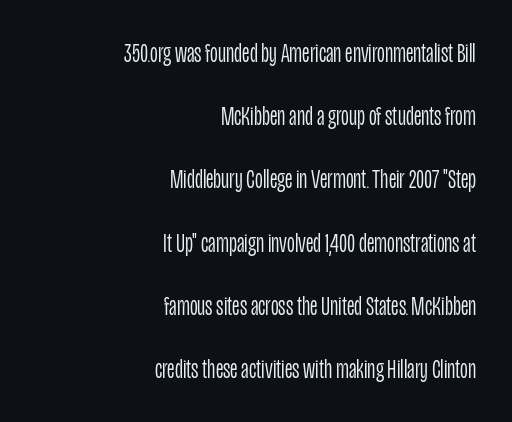
Airy leading. No heavy texture on the line: the type isn't bold. Where is the straight margin? On the right. Rule under the text: the space is simply empty.
